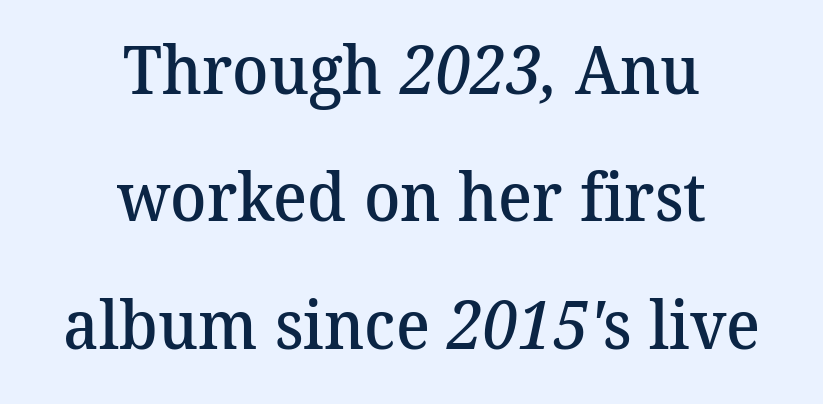
Q: Is the text bold? A: Semi-bold.
Q: Is the typeface a serif or a sans-serif typeface? A: Serif.
Q: Is the text underlined? A: No.
Q: How is the paragraph aligned? A: Centered.
Q: Is the spacing between letters normal or unusually wide? A: Normal.
Q: Is the spacing between lines tight, normal or loose? A: Loose.
Q: Width (condensed, normal, or wide)? A: Normal.
Q: Stroke contrast? A: Medium.
Q: x-height? A: Medium.
Q: Monospaced? A: No.
